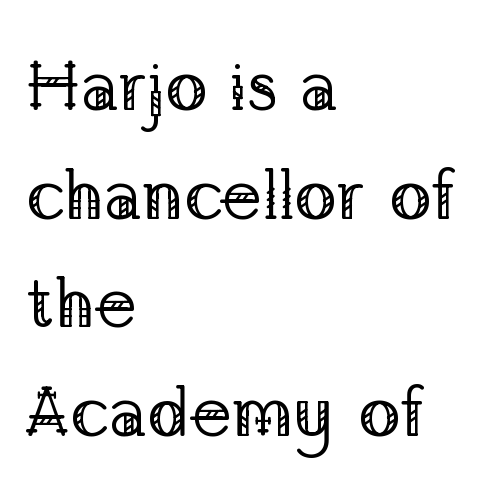
The image shows 71 px regular-weight serif type, upright; set left-aligned, normal line spacing (1.53x), normal letter spacing, not underlined; low stroke contrast and a medium x-height.
